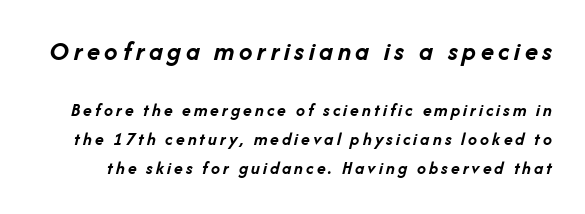
{"italic": "yes", "lean": "right", "slant_degrees": 14, "bold": "yes", "underline": "no", "line_spacing": "normal", "line_spacing_ratio": 1.61, "larger_block": "first", "size_ratio": 1.5, "glyph_px": 27}
